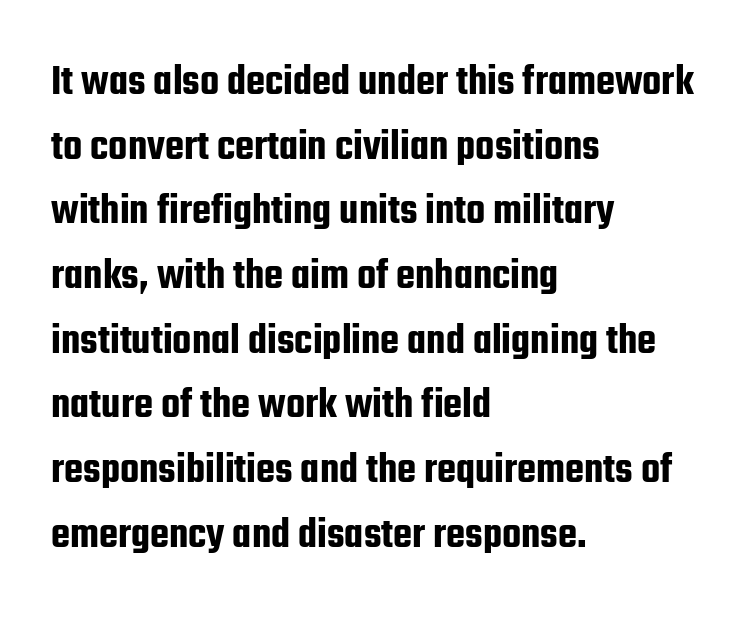
{"serif": "no", "italic": "no", "width": "condensed", "stroke_contrast": "low", "x_height": "medium", "monospaced": "no", "underline": "no", "align": "left", "line_spacing": "normal", "line_spacing_ratio": 1.47, "letter_spacing": "normal", "letter_spacing_em": 0.0, "glyph_px": 44}
